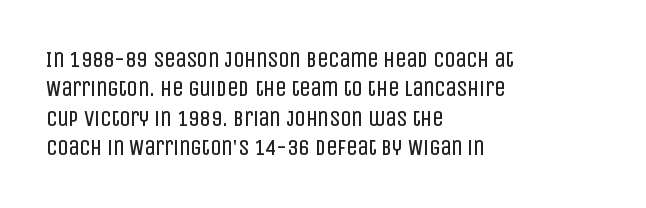
Bare-footed words on every line. Every stem runs plumb, perpendicular to the baseline. The typesetting does not lean heavy: it is not bold. Tracking value appears to be zero — textbook default spacing. The vertical gap from one line to the next is medium.
